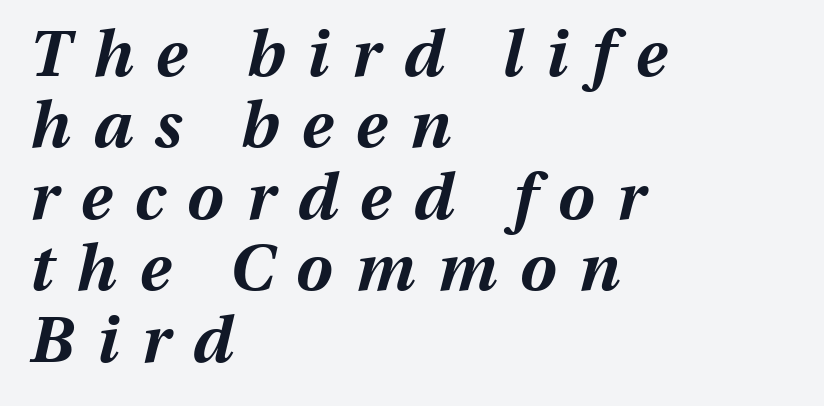
The image shows 65 px bold type, italic (leaning right); set left-aligned, tight line spacing (1.1x), unusually wide letter spacing (+0.35 em), not underlined; medium stroke contrast and a medium x-height.
